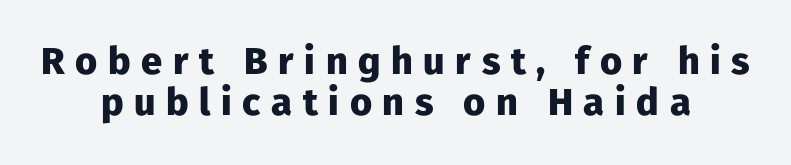
Q: Is the text bold? A: Yes.
Q: Is the text italic (slanted)? A: No, it is upright.
Q: Is the typeface a serif or a sans-serif typeface? A: Sans-serif.
Q: Is the text underlined? A: No.
Q: How is the paragraph aligned? A: Centered.
Q: Is the spacing between letters normal or unusually wide? A: Unusually wide.
Q: Is the spacing between lines tight, normal or loose? A: Tight.
Q: Width (condensed, normal, or wide)? A: Normal.
Q: Stroke contrast? A: Low.
Q: x-height? A: Medium.
Q: Monospaced? A: No.
